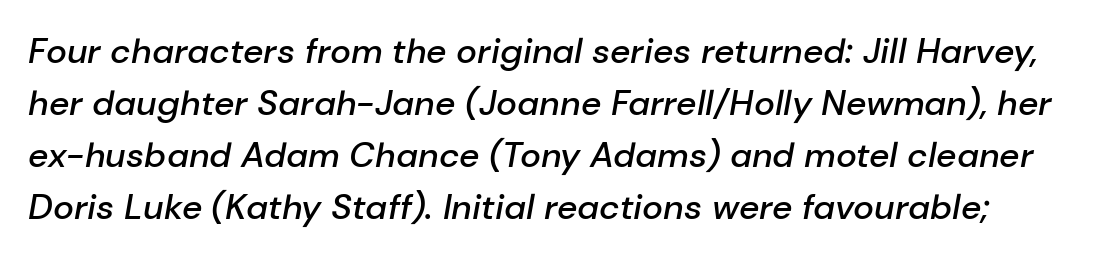
Do the characters align in a grid? No, the font is proportional. Look at the tracking — it's just the regular setting, nothing added. The passage shown is semibold, sitting just below true bold. This sample uses an oblique cut, with every glyph tilted off the vertical. Underlining? Definitely not there. A normal amount of white space separates one row of letters from the next.
